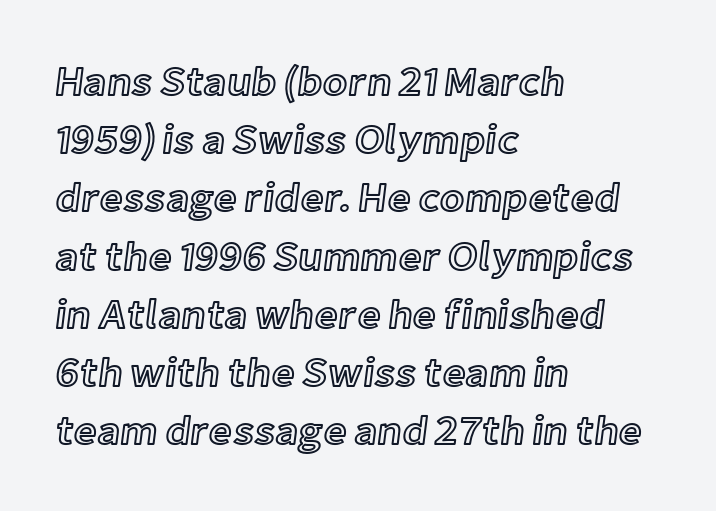
{"width": "normal", "x_height": "medium", "monospaced": "no", "underline": "no", "align": "left", "line_spacing": "normal", "line_spacing_ratio": 1.42, "letter_spacing": "normal", "letter_spacing_em": 0.0, "glyph_px": 41}
